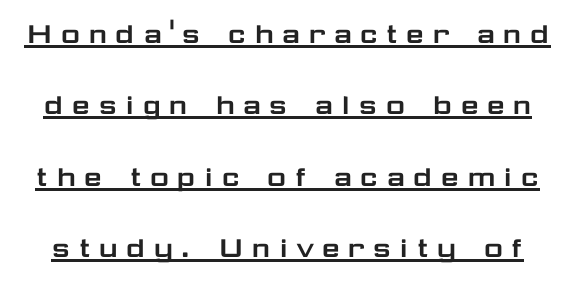
{"serif": "no", "italic": "no", "width": "wide", "stroke_contrast": "low", "x_height": "medium", "monospaced": "no", "underline": "yes", "line_spacing": "loose", "line_spacing_ratio": 2.16, "letter_spacing": "wide", "letter_spacing_em": 0.2, "glyph_px": 33}
